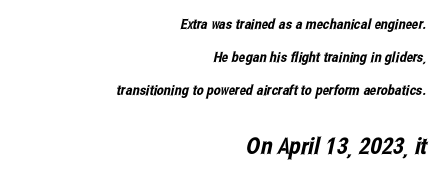
Q: Is the text underlined? A: No.
Q: How is the paragraph aligned? A: Right-aligned.
Q: Is the spacing between letters normal or unusually wide? A: Normal.
Q: Is the spacing between lines tight, normal or loose? A: Loose.
Q: Which block of text is set in a larger size, the first (top) or the second (bottom)? A: The second (bottom) one.
